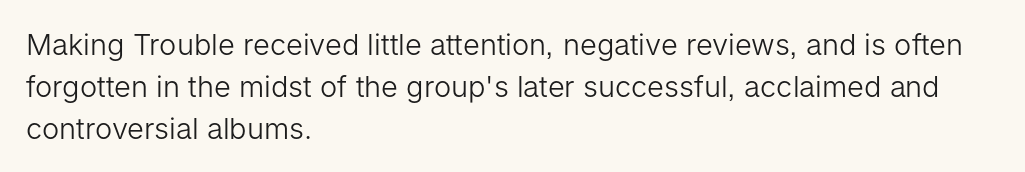
{"serif": "no", "italic": "no", "bold": "no", "weight": "light", "width": "normal", "stroke_contrast": "low", "x_height": "medium", "monospaced": "no", "underline": "no", "align": "left", "line_spacing": "normal", "line_spacing_ratio": 1.44, "letter_spacing": "normal", "letter_spacing_em": 0.0, "glyph_px": 29}
